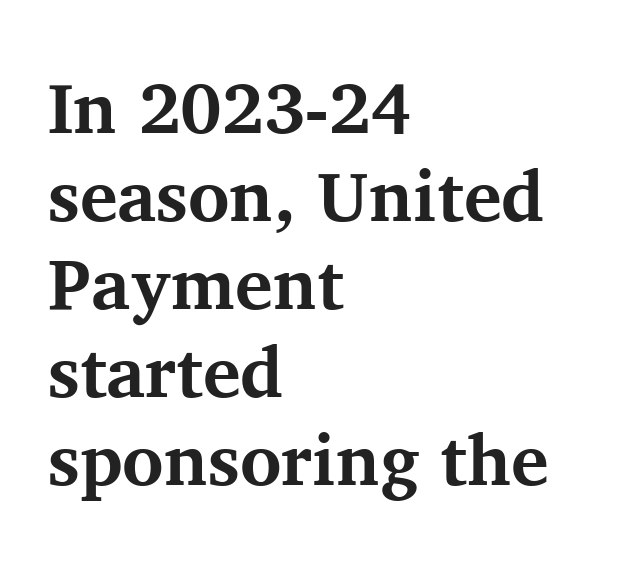
The image shows 71 px bold serif type, upright; set left-aligned, line spacing 1.24x, normal letter spacing, not underlined; medium stroke contrast and a medium x-height.
